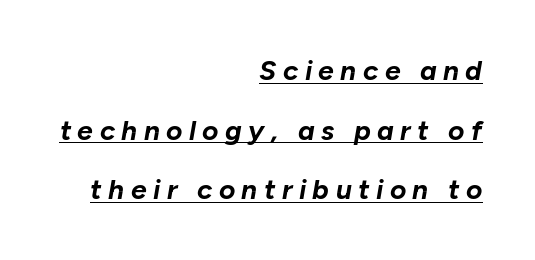
Designer's note — italics engaged. The block of text is sparse from top to bottom, with ample space between rows. The letterforms stand isolated, each surrounded by extra space. I'd describe the lettering as bold — thick and assertive. Casual observation: everything's shoved over to the right.
